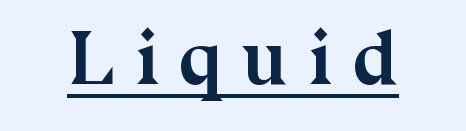
{"serif": "yes", "italic": "no", "bold": "yes", "weight": "semibold", "width": "normal", "stroke_contrast": "medium", "x_height": "medium", "monospaced": "no", "underline": "yes", "letter_spacing": "wide", "letter_spacing_em": 0.26, "glyph_px": 77}
